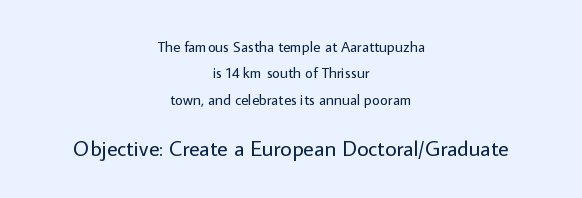
Two sizes are in play, and the larger belongs to the second block. Default kerning and tracking; the words read as compact shapes. Style check: upright. These lines are centered, leaving both edges ragged. Stroke thickness stays within the range of a standard reading face or lighter. Underlining? Definitely not there.
